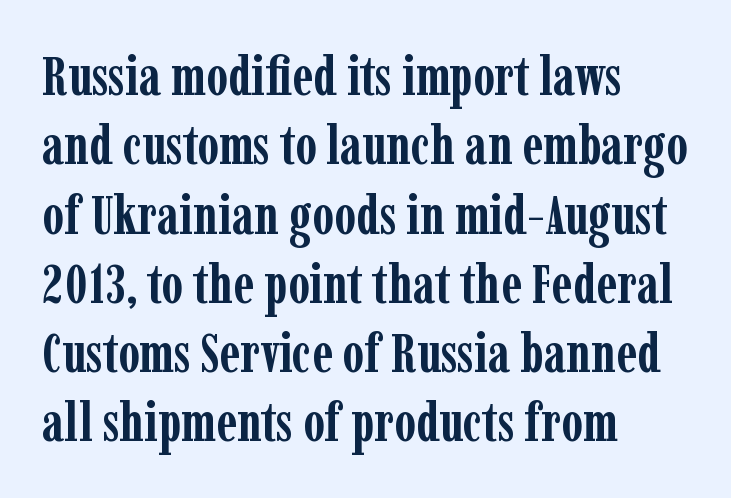
Q: Is the text bold? A: Yes.
Q: Is the text italic (slanted)? A: No, it is upright.
Q: Is the typeface a serif or a sans-serif typeface? A: Serif.
Q: Is the text underlined? A: No.
Q: How is the paragraph aligned? A: Left-aligned.
Q: Is the spacing between letters normal or unusually wide? A: Normal.
Q: Is the spacing between lines tight, normal or loose? A: Normal.
Q: Width (condensed, normal, or wide)? A: Condensed.
Q: Stroke contrast? A: Low.
Q: x-height? A: Medium.
Q: Monospaced? A: No.
